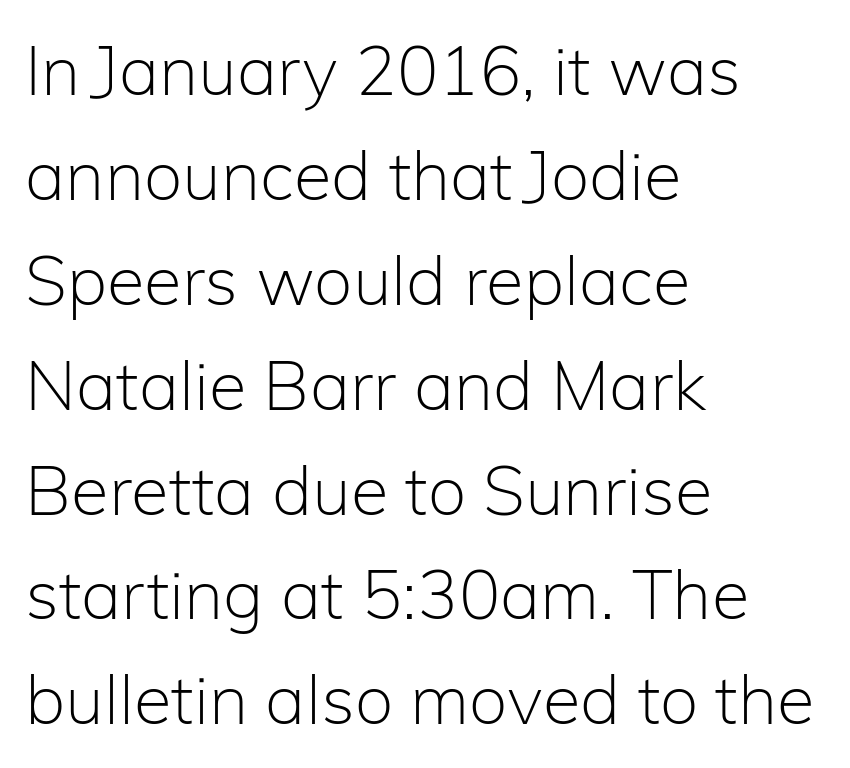
{"serif": "no", "italic": "no", "bold": "no", "weight": "light", "width": "normal", "stroke_contrast": "low", "x_height": "medium", "monospaced": "no", "underline": "no", "align": "left", "line_spacing": "normal", "line_spacing_ratio": 1.52, "letter_spacing": "normal", "letter_spacing_em": 0.0, "glyph_px": 69}
